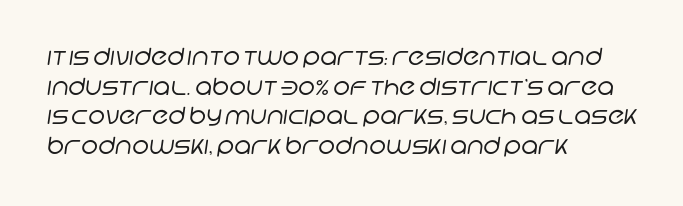
{"bold": "no", "underline": "no", "align": "left", "line_spacing": "normal", "line_spacing_ratio": 1.29, "letter_spacing": "normal", "letter_spacing_em": 0.0, "glyph_px": 23}
